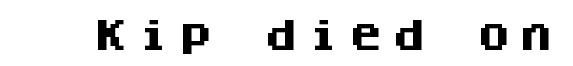
{"serif": "no", "italic": "no", "bold": "yes", "weight": "heavy", "width": "normal", "stroke_contrast": "medium", "x_height": "large", "monospaced": "yes", "underline": "no", "letter_spacing": "wide", "letter_spacing_em": 0.25, "glyph_px": 34}
